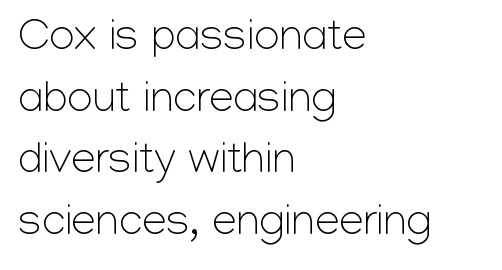
The letters sit at their default tracking, neither squeezed nor spread. The glyphs in this specimen are sans serif. Italic: no, the glyphs are upright roman. You could not count columns in this text — the font is proportionally spaced.
